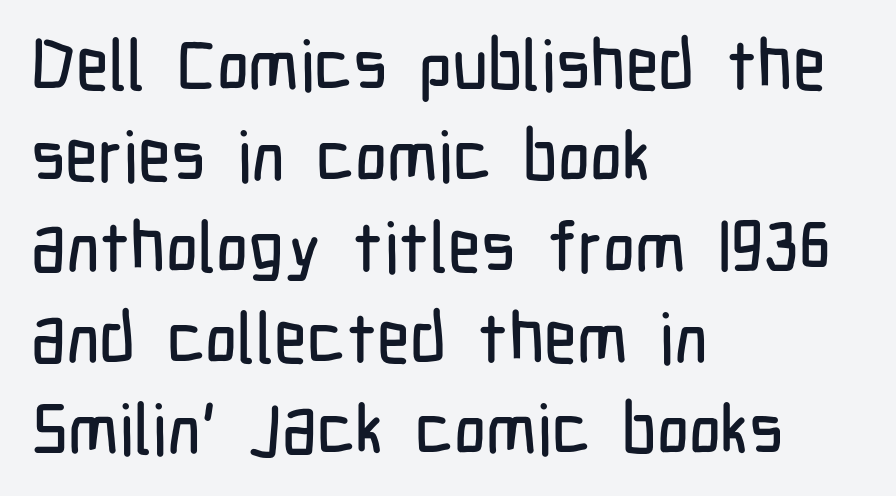
The image shows 70 px condensed sans-serif type, upright; set left-aligned, normal line spacing (1.3x), normal letter spacing, not underlined; low stroke contrast and a medium x-height.
